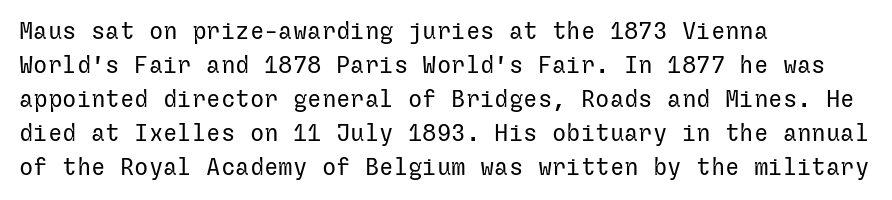
The image shows 24 px text type, upright; set left-aligned, normal line spacing (1.42x), normal letter spacing, not underlined.
